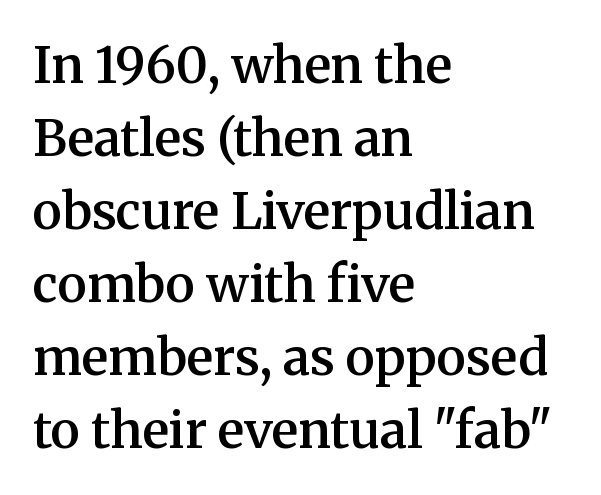
Q: Is the text bold? A: Semi-bold.
Q: Is the text italic (slanted)? A: No, it is upright.
Q: Is the typeface a serif or a sans-serif typeface? A: Serif.
Q: Is the text underlined? A: No.
Q: How is the paragraph aligned? A: Left-aligned.
Q: Is the spacing between letters normal or unusually wide? A: Normal.
Q: Is the spacing between lines tight, normal or loose? A: Normal.
Q: Width (condensed, normal, or wide)? A: Normal.
Q: Stroke contrast? A: Medium.
Q: x-height? A: Medium.
Q: Monospaced? A: No.
